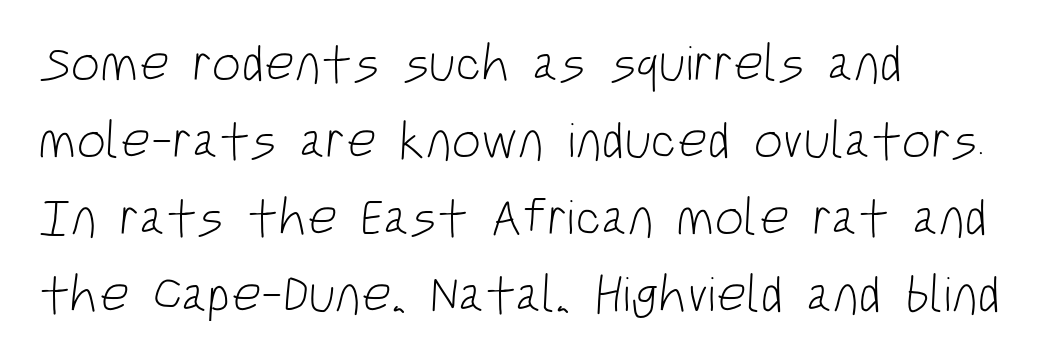
Q: Is the text bold? A: No.
Q: Is the typeface a serif or a sans-serif typeface? A: Sans-serif.
Q: Is the text underlined? A: No.
Q: How is the paragraph aligned? A: Left-aligned.
Q: Is the spacing between letters normal or unusually wide? A: Normal.
Q: Is the spacing between lines tight, normal or loose? A: Normal.
Q: Width (condensed, normal, or wide)? A: Condensed.
Q: Stroke contrast? A: Low.
Q: x-height? A: Large.
Q: Monospaced? A: No.
